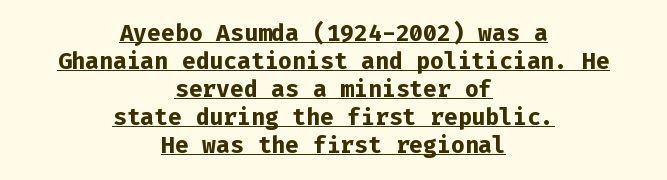
Q: Is the text bold? A: Yes.
Q: Is the text italic (slanted)? A: No, it is upright.
Q: Is the text underlined? A: Yes.
Q: How is the paragraph aligned? A: Centered.
Q: Is the spacing between letters normal or unusually wide? A: Normal.
